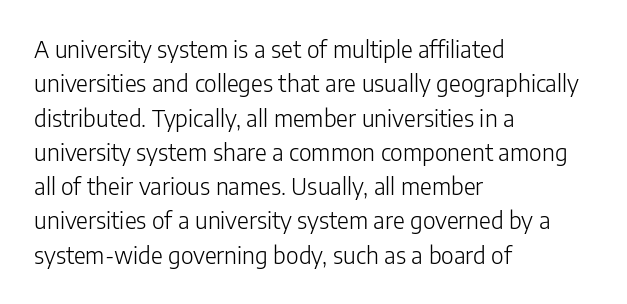
The image shows 23 px text type, upright; set left-aligned, normal line spacing (1.49x), normal letter spacing, not underlined.
